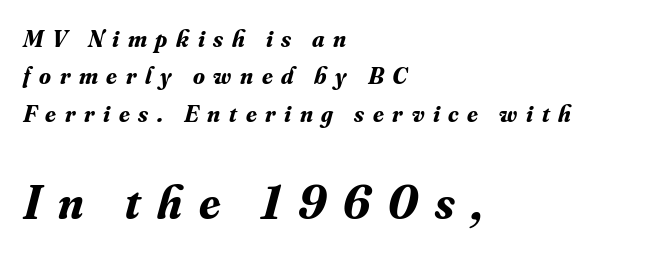
Q: Is the text bold? A: Yes.
Q: Is the text italic (slanted)? A: Yes, it leans right by about 16 degrees.
Q: Is the typeface a serif or a sans-serif typeface? A: Serif.
Q: Is the text underlined? A: No.
Q: How is the paragraph aligned? A: Left-aligned.
Q: Is the spacing between letters normal or unusually wide? A: Unusually wide.
Q: Is the spacing between lines tight, normal or loose? A: Normal.
Q: Which block of text is set in a larger size, the first (top) or the second (bottom)? A: The second (bottom) one.
Q: Width (condensed, normal, or wide)? A: Normal.
Q: Stroke contrast? A: Medium.
Q: x-height? A: Small.
Q: Monospaced? A: No.
